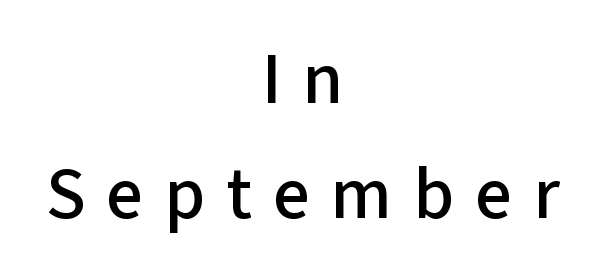
Q: Is the text italic (slanted)? A: No, it is upright.
Q: Is the typeface a serif or a sans-serif typeface? A: Sans-serif.
Q: Is the text underlined? A: No.
Q: How is the paragraph aligned? A: Centered.
Q: Is the spacing between letters normal or unusually wide? A: Unusually wide.
Q: Is the spacing between lines tight, normal or loose? A: Normal.
Q: Width (condensed, normal, or wide)? A: Normal.
Q: Stroke contrast? A: Low.
Q: x-height? A: Medium.
Q: Monospaced? A: No.
